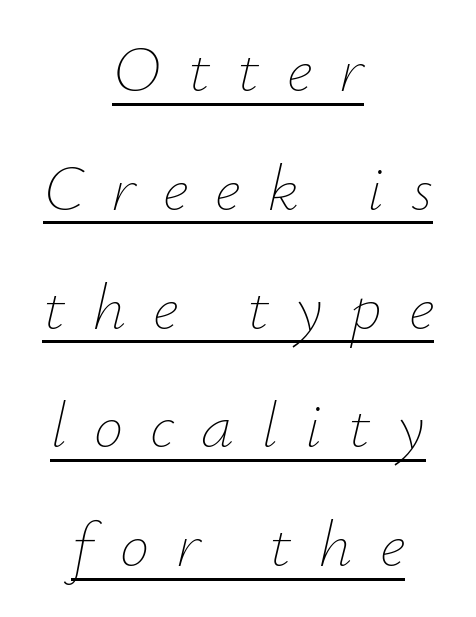
{"italic": "yes", "lean": "right", "slant_degrees": 12, "bold": "no", "weight": "thin", "width": "normal", "stroke_contrast": "low", "x_height": "small", "monospaced": "no", "underline": "yes", "align": "center", "line_spacing_ratio": 1.8, "letter_spacing": "wide", "letter_spacing_em": 0.41, "glyph_px": 66}
